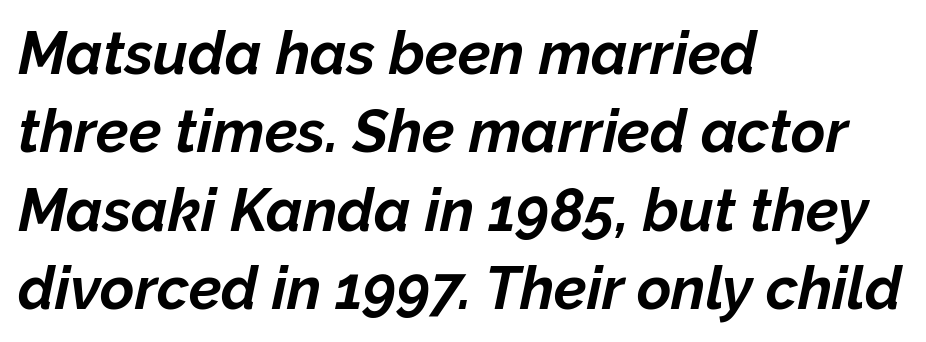
Q: Is the text bold? A: Yes.
Q: Is the text italic (slanted)? A: Yes, it leans right by about 12 degrees.
Q: Is the text underlined? A: No.
Q: How is the paragraph aligned? A: Left-aligned.
Q: Is the spacing between letters normal or unusually wide? A: Normal.
Q: Is the spacing between lines tight, normal or loose? A: Normal.
Q: Width (condensed, normal, or wide)? A: Normal.
Q: Stroke contrast? A: Low.
Q: x-height? A: Medium.
Q: Monospaced? A: No.
